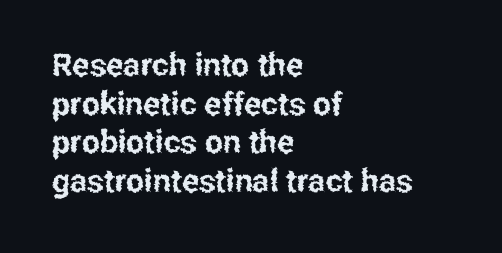
The image shows 32 px condensed sans-serif type, upright; set left-aligned, line spacing 1.21x, normal letter spacing, not underlined; low stroke contrast and a medium x-height.
